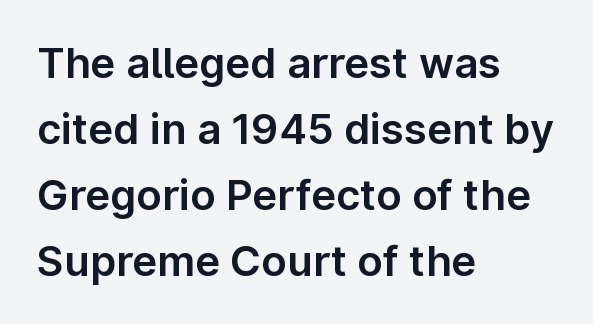
These lines are rendered in a variable-pitch font. The rendering keeps characters at their native spacing. A normal amount of white space separates one row of letters from the next. Are there feet on the stems? There aren't — it's a sans. Does the lettering tilt? It doesn't — this is upright. Underlining? Definitely not there.
